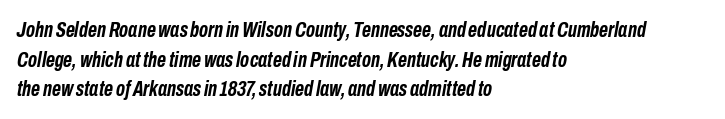
Q: Is the text bold? A: Yes.
Q: Is the text italic (slanted)? A: Yes, it leans right by about 10 degrees.
Q: Is the text underlined? A: No.
Q: How is the paragraph aligned? A: Left-aligned.
Q: Is the spacing between letters normal or unusually wide? A: Normal.
Q: Is the spacing between lines tight, normal or loose? A: Normal.
